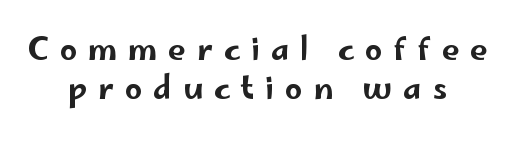
{"serif": "no", "italic": "no", "width": "wide", "stroke_contrast": "low", "x_height": "small", "monospaced": "no", "underline": "no", "align": "center", "line_spacing": "normal", "line_spacing_ratio": 1.26, "letter_spacing": "wide", "letter_spacing_em": 0.35, "glyph_px": 31}
